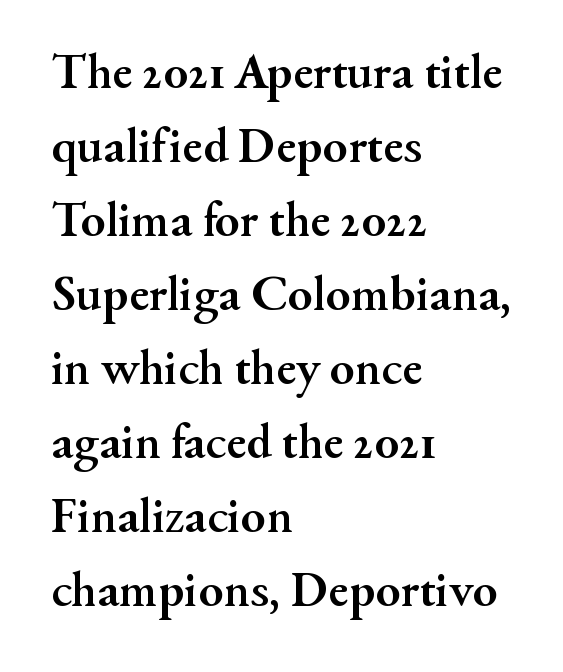
The image shows 51 px semibold serif type, upright; set left-aligned, normal line spacing (1.45x), normal letter spacing, not underlined; medium stroke contrast and a small x-height.
